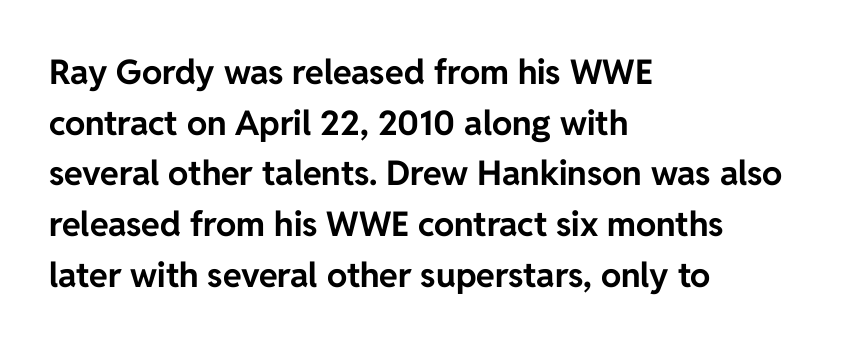
The image shows 34 px bold sans-serif type, upright; set left-aligned, normal line spacing (1.49x), normal letter spacing, not underlined; low stroke contrast and a medium x-height.
